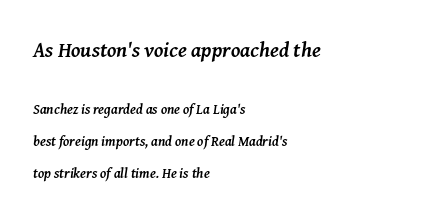
The image shows 21 px bold type, italic (leaning right); set left-aligned, loose line spacing (2.28x), normal letter spacing, not underlined; the first (top) block is 1.5x larger.
